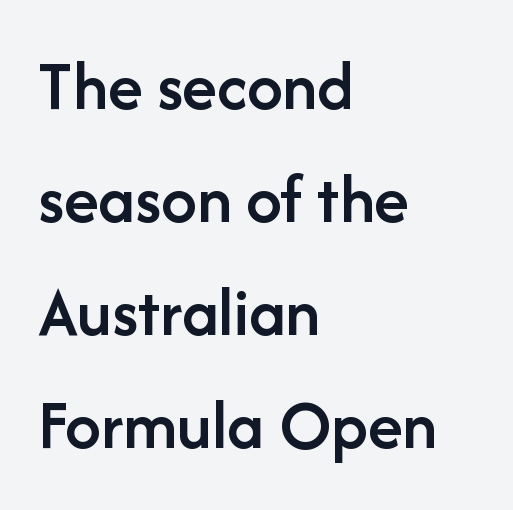
Typesetter's note: demi weight, one step under bold. One glance says typical: line gaps are just what's usual. Notice how the passage keeps a crisp vertical edge on the left only. It's the straight-up-and-down kind of type.
